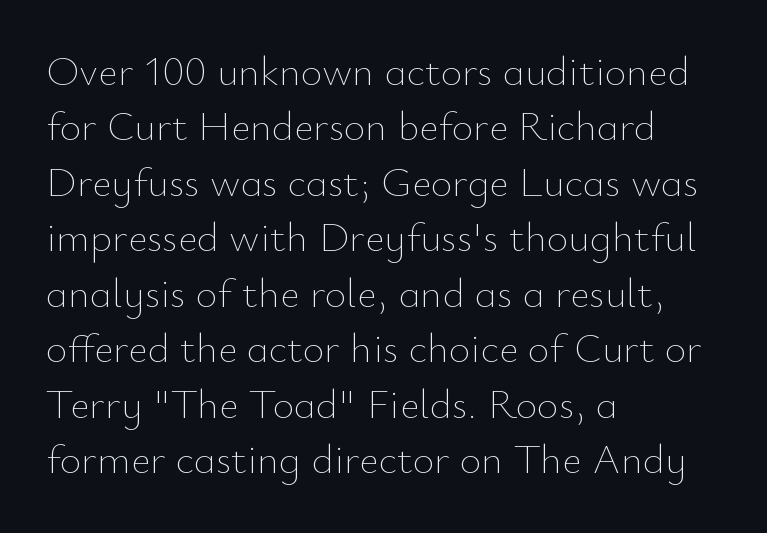
{"italic": "no", "bold": "no", "weight": "thin", "width": "normal", "stroke_contrast": "low", "x_height": "small", "monospaced": "no", "underline": "no", "align": "left", "line_spacing": "normal", "line_spacing_ratio": 1.32, "letter_spacing": "normal", "letter_spacing_em": 0.0, "glyph_px": 42}
